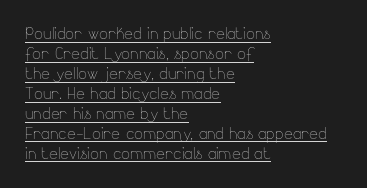
These characters rest on top of a visible drawn line. Visually the block forms a straight wall on the left and a jagged coastline on the right. Is there any slant? The stems are plumb. No heavy texture on the line: the type isn't bold. One glance says dense: line gaps are narrower than usual.
